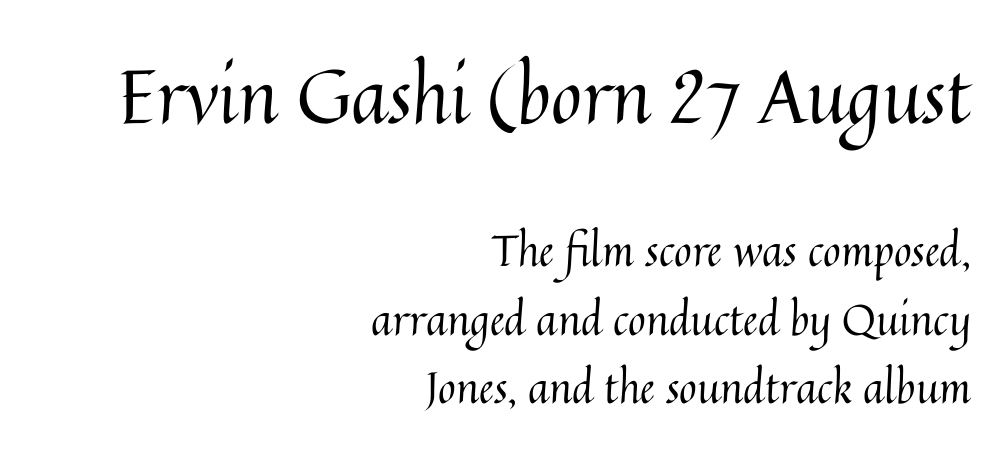
The image shows 75 px regular-weight type; set right-aligned, normal line spacing (1.59x), normal letter spacing, not underlined; the first (top) block is 1.74x larger; medium stroke contrast and a medium x-height.
